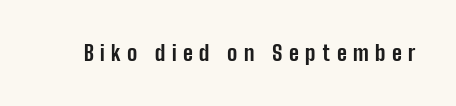
{"italic": "no", "bold": "yes", "underline": "no", "letter_spacing": "wide", "letter_spacing_em": 0.31, "glyph_px": 21}
